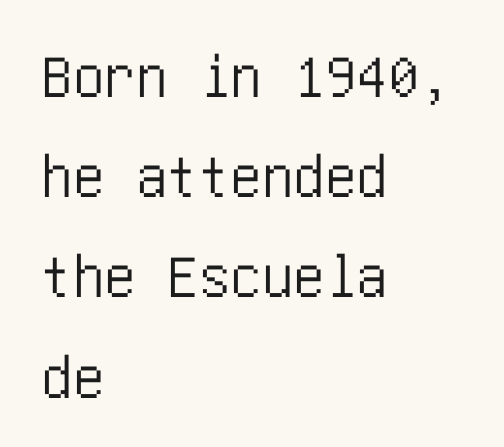
Q: Is the text italic (slanted)? A: No, it is upright.
Q: Is the typeface a serif or a sans-serif typeface? A: Sans-serif.
Q: Is the text underlined? A: No.
Q: How is the paragraph aligned? A: Left-aligned.
Q: Is the spacing between letters normal or unusually wide? A: Normal.
Q: Is the spacing between lines tight, normal or loose? A: Normal.
Q: Width (condensed, normal, or wide)? A: Condensed.
Q: Stroke contrast? A: Low.
Q: x-height? A: Large.
